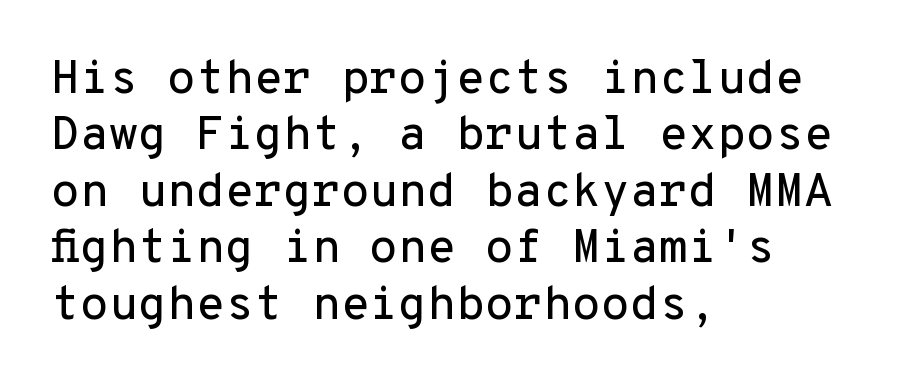
The image shows 47 px sans-serif type, upright, monospaced; set left-aligned, line spacing 1.2x, normal letter spacing, not underlined; low stroke contrast and a medium x-height.
